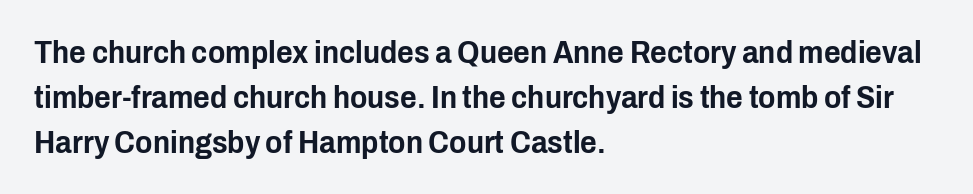
Each letter's strokes conclude bluntly, with no projecting serifs. The rendering uses natural spacing where letterforms have individual widths. All the whitespace from short lines collects on the right. Normally led — the rows are evenly, conventionally spaced. The string is rendered with underlining switched off.
